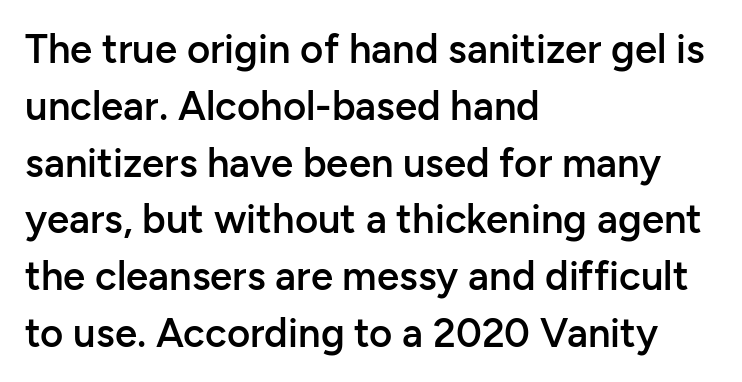
The image shows 40 px semibold sans-serif type, upright; set left-aligned, normal line spacing (1.42x), normal letter spacing, not underlined; low stroke contrast and a medium x-height.
